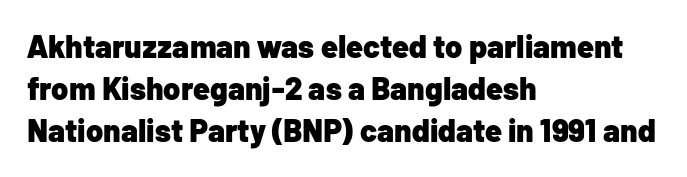
{"serif": "no", "italic": "no", "bold": "yes", "weight": "heavy", "width": "normal", "stroke_contrast": "low", "x_height": "medium", "monospaced": "no", "underline": "no", "align": "left", "line_spacing": "normal", "line_spacing_ratio": 1.36, "letter_spacing": "normal", "letter_spacing_em": 0.0, "glyph_px": 31}
